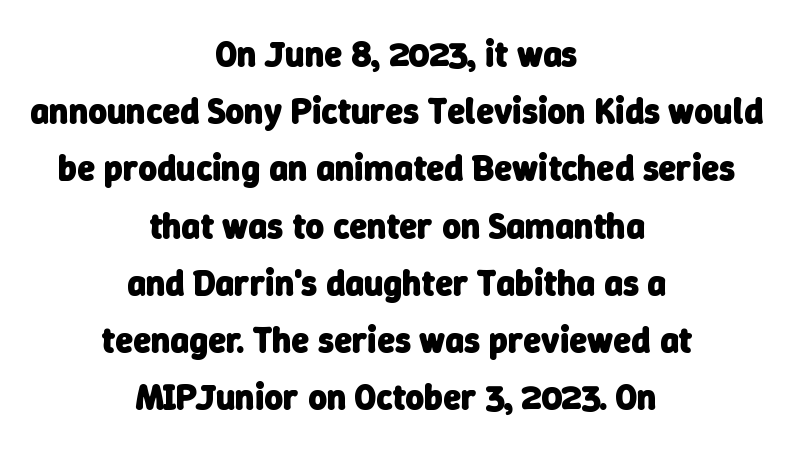
Q: Is the text bold? A: Yes.
Q: Is the typeface a serif or a sans-serif typeface? A: Sans-serif.
Q: Is the text underlined? A: No.
Q: How is the paragraph aligned? A: Centered.
Q: Is the spacing between letters normal or unusually wide? A: Normal.
Q: Is the spacing between lines tight, normal or loose? A: Normal.
Q: Width (condensed, normal, or wide)? A: Normal.
Q: Stroke contrast? A: Low.
Q: x-height? A: Medium.
Q: Monospaced? A: No.
